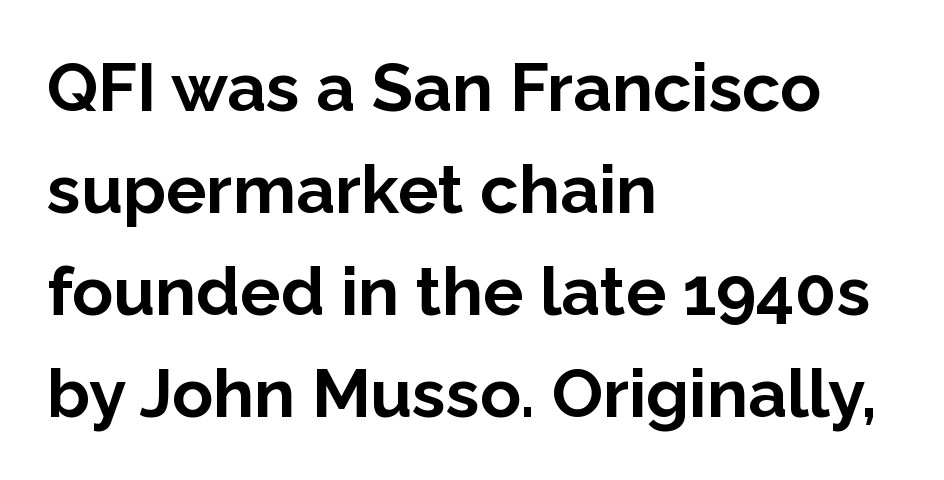
The image shows 68 px bold sans-serif type, upright; set left-aligned, normal line spacing (1.5x), normal letter spacing, not underlined; low stroke contrast and a medium x-height.
